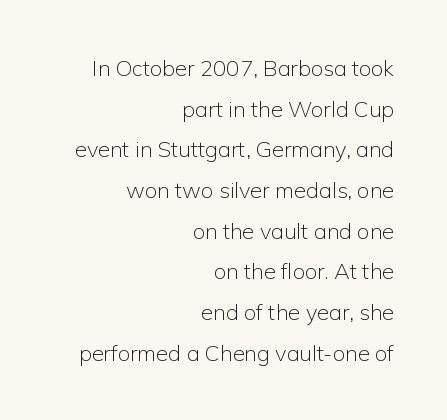
The image shows 22 px text type, upright; set right-aligned, line spacing 1.85x, normal letter spacing, not underlined.
